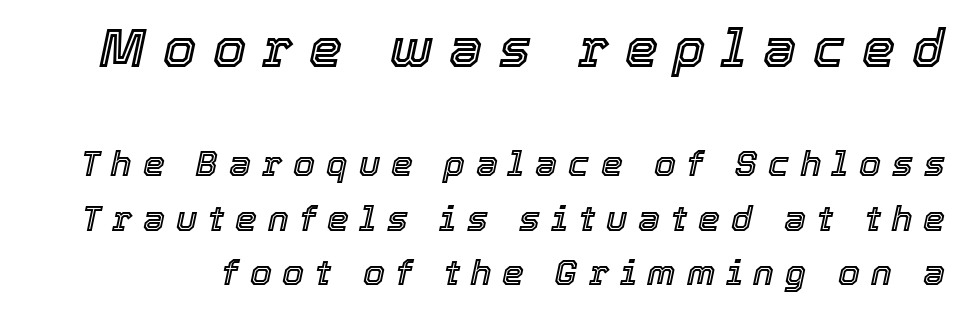
{"italic": "yes", "lean": "right", "slant_degrees": 12, "width": "normal", "x_height": "medium", "monospaced": "no", "underline": "no", "line_spacing": "normal", "line_spacing_ratio": 1.56, "letter_spacing": "wide", "letter_spacing_em": 0.31, "larger_block": "first", "size_ratio": 1.51, "glyph_px": 53}
